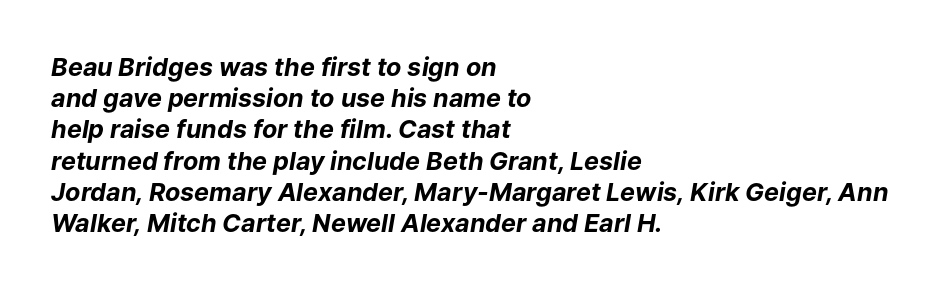
The image shows 25 px bold type, italic (leaning right); set left-aligned, normal line spacing (1.25x), normal letter spacing, not underlined.
